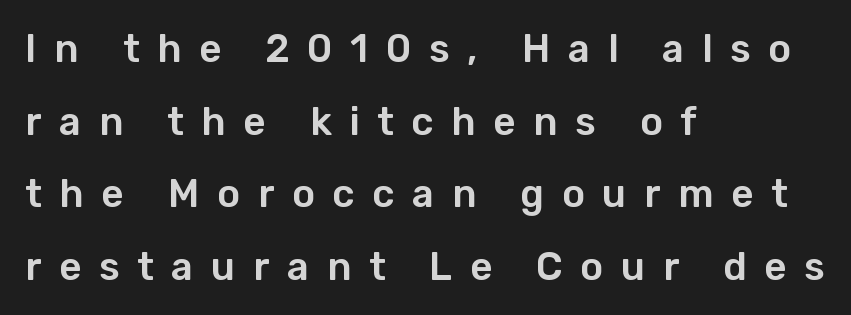
The image shows 39 px sans-serif type, upright; set left-aligned, line spacing 1.86x, unusually wide letter spacing (+0.45 em), not underlined; low stroke contrast and a medium x-height.
